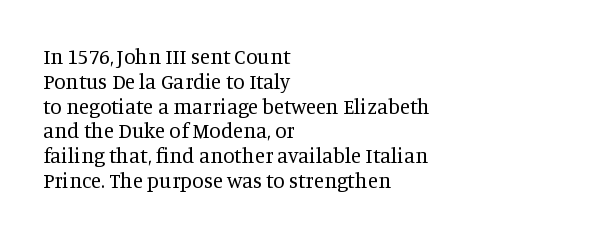
{"italic": "no", "bold": "no", "underline": "no", "align": "left", "line_spacing_ratio": 1.18, "letter_spacing": "normal", "letter_spacing_em": 0.0, "glyph_px": 21}
